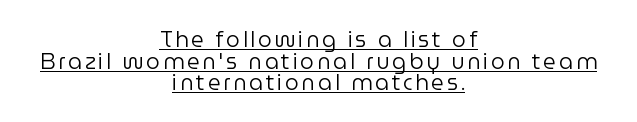
Q: Is the text bold? A: No.
Q: Is the text italic (slanted)? A: No, it is upright.
Q: Is the text underlined? A: Yes.
Q: How is the paragraph aligned? A: Centered.
Q: Is the spacing between lines tight, normal or loose? A: Tight.
